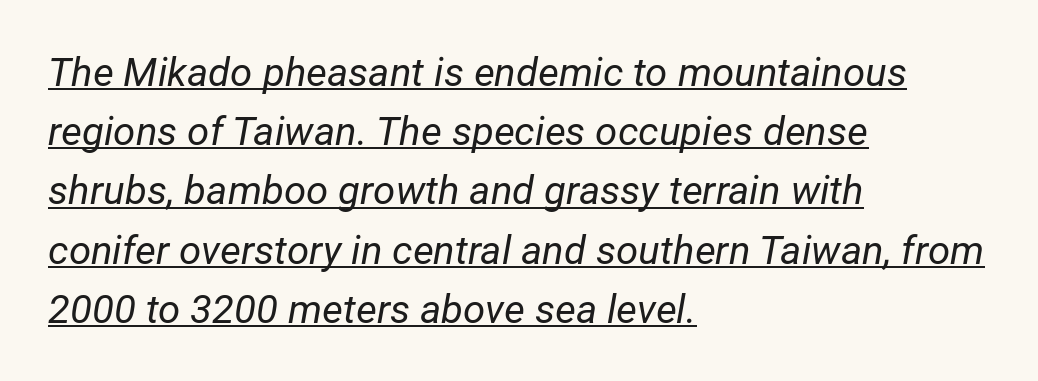
Q: Is the text bold? A: No.
Q: Is the text italic (slanted)? A: Yes, it leans right by about 12 degrees.
Q: Is the text underlined? A: Yes.
Q: How is the paragraph aligned? A: Left-aligned.
Q: Is the spacing between letters normal or unusually wide? A: Normal.
Q: Is the spacing between lines tight, normal or loose? A: Normal.
Q: Width (condensed, normal, or wide)? A: Normal.
Q: Stroke contrast? A: Low.
Q: x-height? A: Medium.
Q: Monospaced? A: No.
